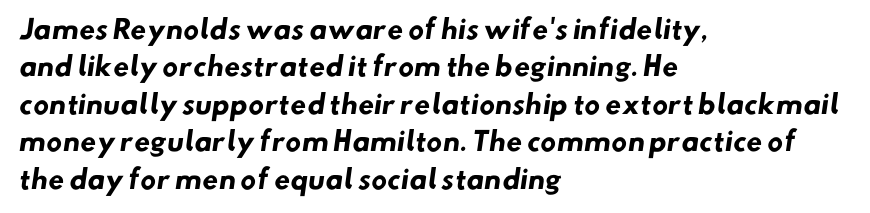
Q: Is the text bold? A: Yes.
Q: Is the text underlined? A: No.
Q: How is the paragraph aligned? A: Left-aligned.
Q: Is the spacing between letters normal or unusually wide? A: Normal.
Q: Is the spacing between lines tight, normal or loose? A: Normal.
